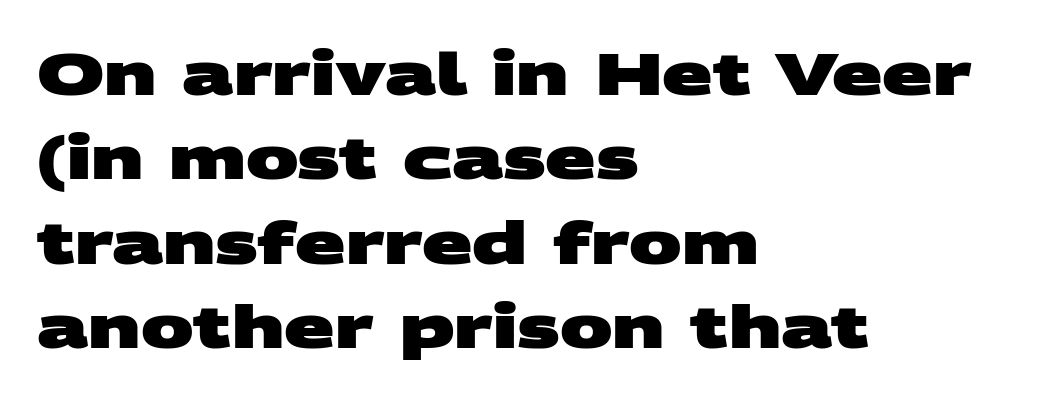
Q: Is the text bold? A: Yes.
Q: Is the typeface a serif or a sans-serif typeface? A: Sans-serif.
Q: Is the text underlined? A: No.
Q: How is the paragraph aligned? A: Left-aligned.
Q: Is the spacing between letters normal or unusually wide? A: Normal.
Q: Is the spacing between lines tight, normal or loose? A: Normal.
Q: Width (condensed, normal, or wide)? A: Wide.
Q: Stroke contrast? A: Medium.
Q: x-height? A: Large.
Q: Monospaced? A: No.
